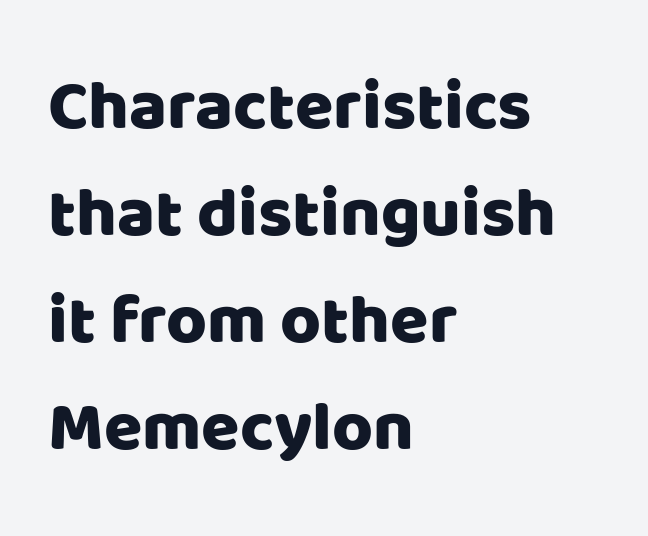
{"serif": "no", "italic": "no", "width": "normal", "stroke_contrast": "low", "x_height": "large", "monospaced": "no", "underline": "no", "align": "left", "line_spacing": "normal", "line_spacing_ratio": 1.53, "letter_spacing": "normal", "letter_spacing_em": 0.0, "glyph_px": 70}
